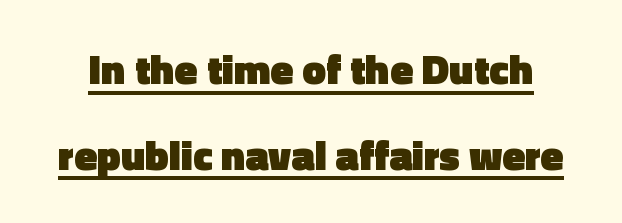
Style check: upright. The passage shown is typeset with a sans-serif family. Typesetter's note: full bold, strokes at maximum text heaviness. This sample has the flowing, uneven cadence of proportional lettering.
